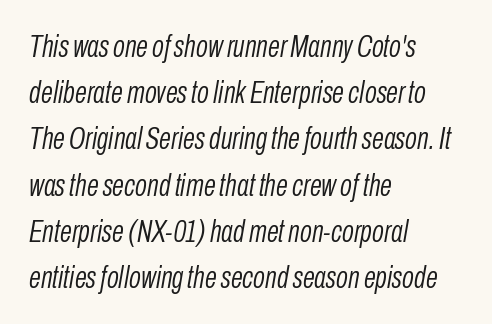
If you drew a ruler down the left edge, every line would touch it. Check under the words: just untouched page. One glance says typical: line gaps are just what's usual. Between one letter and the next there's only the usual sliver of space.
